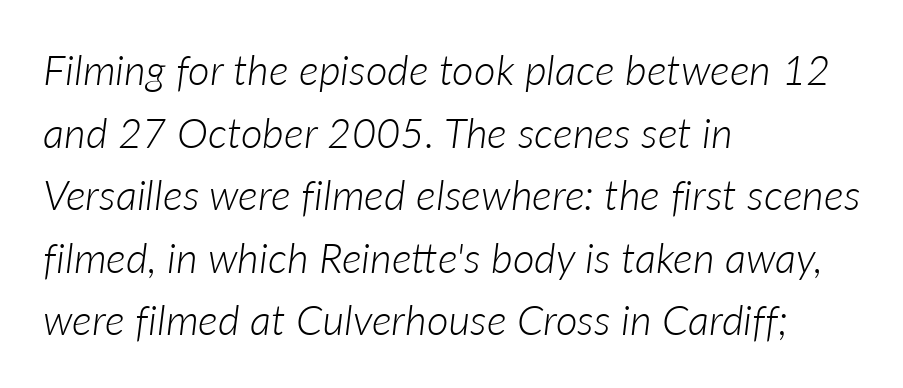
Q: Is the text bold? A: No.
Q: Is the text italic (slanted)? A: Yes, it leans right by about 7 degrees.
Q: Is the text underlined? A: No.
Q: How is the paragraph aligned? A: Left-aligned.
Q: Is the spacing between letters normal or unusually wide? A: Normal.
Q: Is the spacing between lines tight, normal or loose? A: Normal.
Q: Width (condensed, normal, or wide)? A: Normal.
Q: Stroke contrast? A: Low.
Q: x-height? A: Medium.
Q: Monospaced? A: No.
